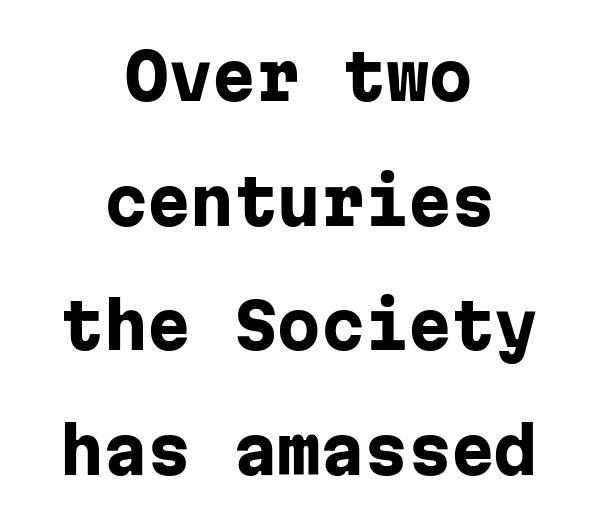
The image shows 62 px heavy sans-serif type, upright, monospaced; set centered, loose line spacing (2.01x), normal letter spacing, not underlined; low stroke contrast and a medium x-height.
